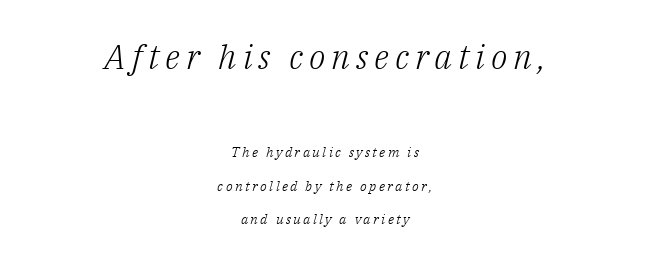
The image shows 34 px light serif type, italic (leaning right); set centered, loose line spacing (2.39x), not underlined; the first (top) block is 2.43x larger; low stroke contrast and a medium x-height.
